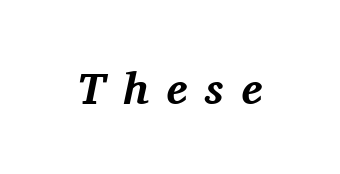
{"serif": "yes", "italic": "yes", "lean": "right", "slant_degrees": 11, "bold": "yes", "weight": "bold", "width": "normal", "stroke_contrast": "medium", "x_height": "medium", "monospaced": "no", "underline": "no", "letter_spacing": "wide", "letter_spacing_em": 0.39, "glyph_px": 45}
